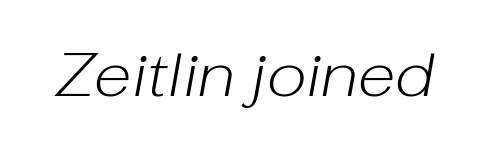
Q: Is the text bold? A: No.
Q: Is the text italic (slanted)? A: Yes, it leans right by about 10 degrees.
Q: Is the text underlined? A: No.
Q: Is the spacing between letters normal or unusually wide? A: Normal.
Q: Width (condensed, normal, or wide)? A: Normal.
Q: Stroke contrast? A: Low.
Q: x-height? A: Medium.
Q: Monospaced? A: No.
